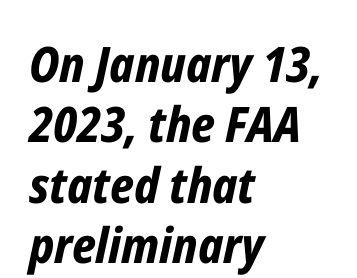
Q: Is the text bold? A: Yes.
Q: Is the text italic (slanted)? A: Yes, it leans right by about 12 degrees.
Q: Is the text underlined? A: No.
Q: How is the paragraph aligned? A: Left-aligned.
Q: Is the spacing between letters normal or unusually wide? A: Normal.
Q: Width (condensed, normal, or wide)? A: Condensed.
Q: Stroke contrast? A: Low.
Q: x-height? A: Medium.
Q: Monospaced? A: No.
